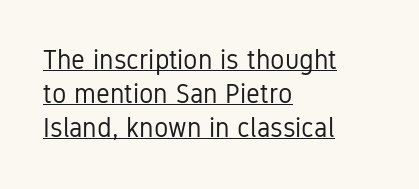
The image shows 27 px text type, upright; set left-aligned, normal line spacing (1.26x), normal letter spacing, underlined.
